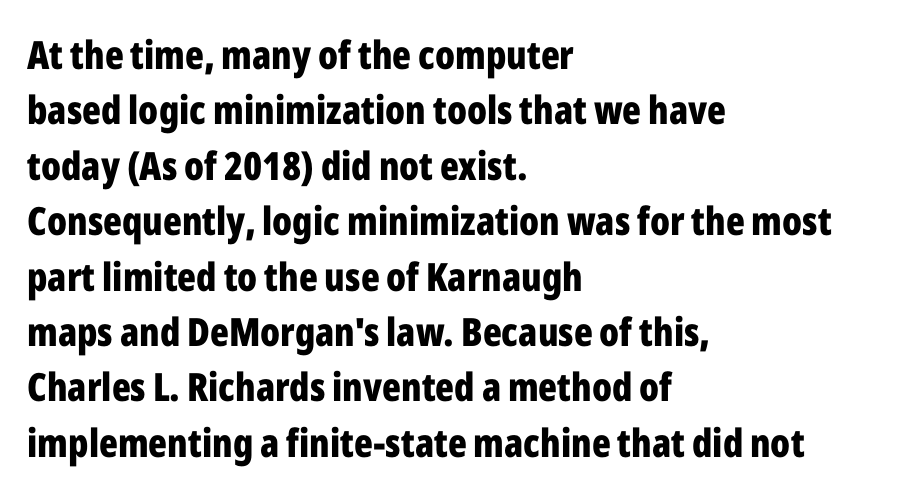
{"serif": "no", "italic": "no", "bold": "yes", "weight": "bold", "width": "condensed", "stroke_contrast": "low", "x_height": "medium", "monospaced": "no", "underline": "no", "align": "left", "line_spacing": "normal", "line_spacing_ratio": 1.42, "letter_spacing": "normal", "letter_spacing_em": 0.0, "glyph_px": 39}
